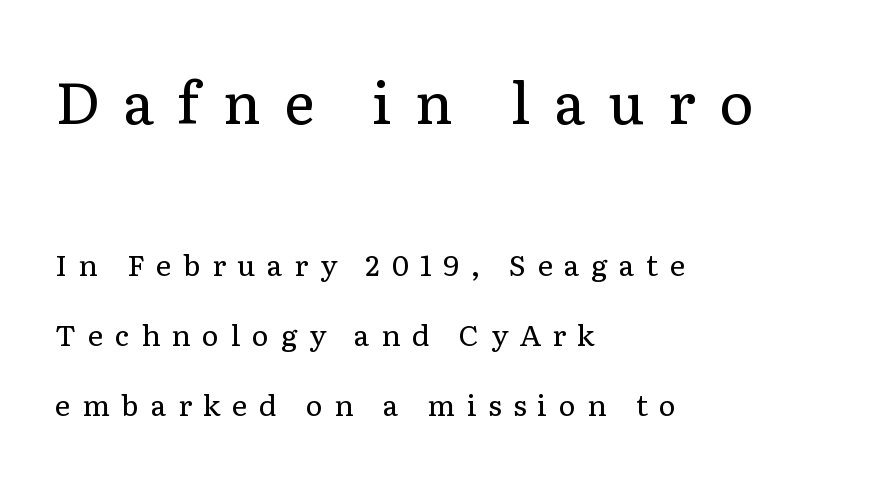
{"serif": "yes", "italic": "no", "bold": "no", "weight": "regular", "width": "normal", "stroke_contrast": "low", "x_height": "medium", "monospaced": "no", "underline": "no", "align": "left", "line_spacing": "loose", "line_spacing_ratio": 2.41, "letter_spacing": "wide", "letter_spacing_em": 0.4, "larger_block": "first", "size_ratio": 2.0, "glyph_px": 58}
